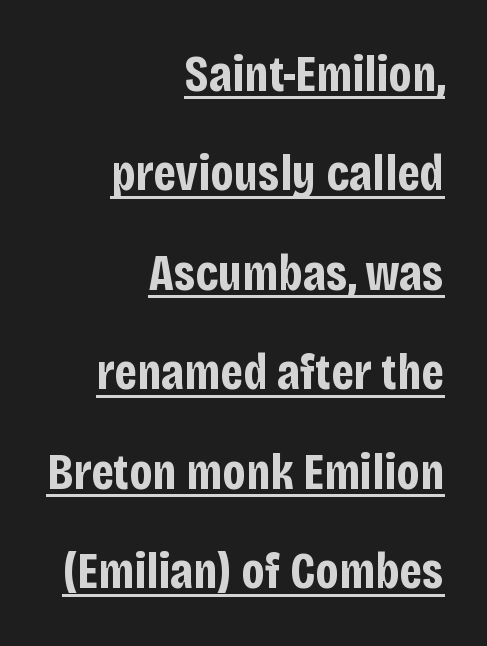
Q: Is the text bold? A: Yes.
Q: Is the text italic (slanted)? A: No, it is upright.
Q: Is the typeface a serif or a sans-serif typeface? A: Sans-serif.
Q: Is the text underlined? A: Yes.
Q: How is the paragraph aligned? A: Right-aligned.
Q: Is the spacing between letters normal or unusually wide? A: Normal.
Q: Is the spacing between lines tight, normal or loose? A: Loose.
Q: Width (condensed, normal, or wide)? A: Condensed.
Q: Stroke contrast? A: Low.
Q: x-height? A: Large.
Q: Monospaced? A: No.
